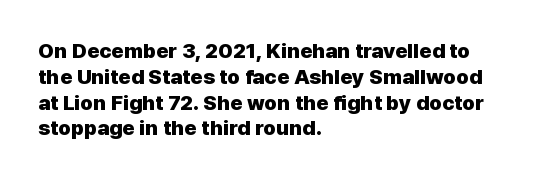
{"italic": "no", "bold": "yes", "underline": "no", "align": "left", "line_spacing_ratio": 1.23, "letter_spacing": "normal", "letter_spacing_em": 0.0, "glyph_px": 21}
